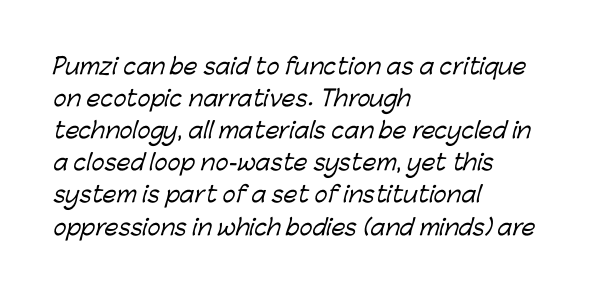
{"underline": "no", "align": "left", "line_spacing": "normal", "line_spacing_ratio": 1.46, "letter_spacing": "normal", "letter_spacing_em": 0.0, "glyph_px": 22}
